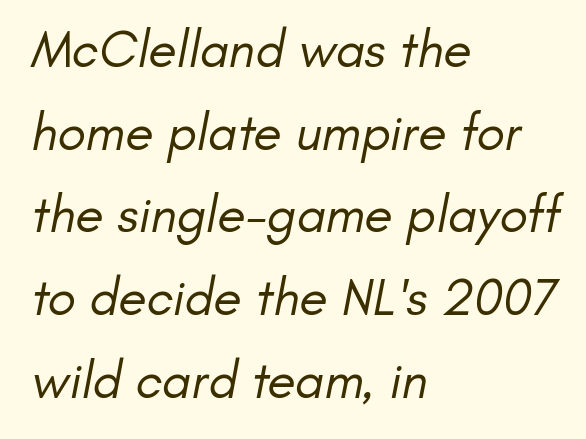
{"serif": "no", "bold": "no", "weight": "regular", "width": "normal", "stroke_contrast": "low", "x_height": "small", "monospaced": "no", "underline": "no", "align": "left", "line_spacing": "normal", "line_spacing_ratio": 1.59, "letter_spacing": "normal", "letter_spacing_em": 0.0, "glyph_px": 52}
